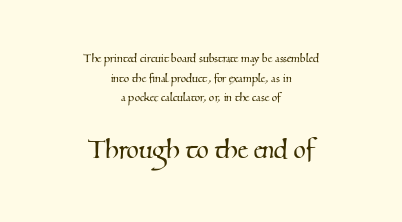
{"serif": "yes", "width": "normal", "stroke_contrast": "medium", "x_height": "small", "monospaced": "no", "underline": "no", "align": "center", "line_spacing": "normal", "line_spacing_ratio": 1.41, "letter_spacing": "normal", "letter_spacing_em": 0.0, "larger_block": "second", "size_ratio": 2.29, "glyph_px": 32}
